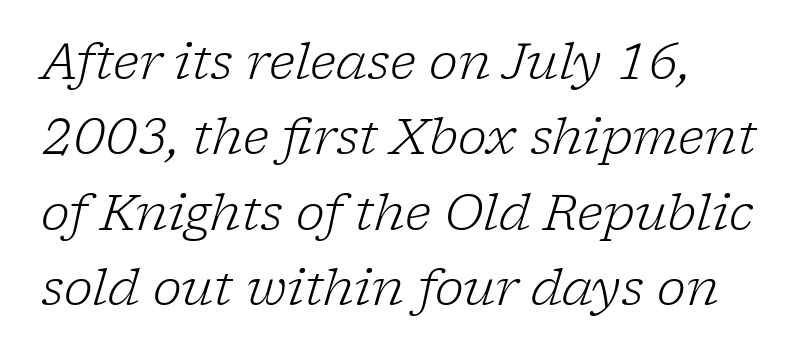
{"serif": "yes", "italic": "yes", "lean": "right", "slant_degrees": 17, "bold": "no", "weight": "light", "width": "normal", "stroke_contrast": "low", "x_height": "medium", "monospaced": "no", "underline": "no", "line_spacing": "normal", "line_spacing_ratio": 1.54, "letter_spacing": "normal", "letter_spacing_em": 0.0, "glyph_px": 49}
